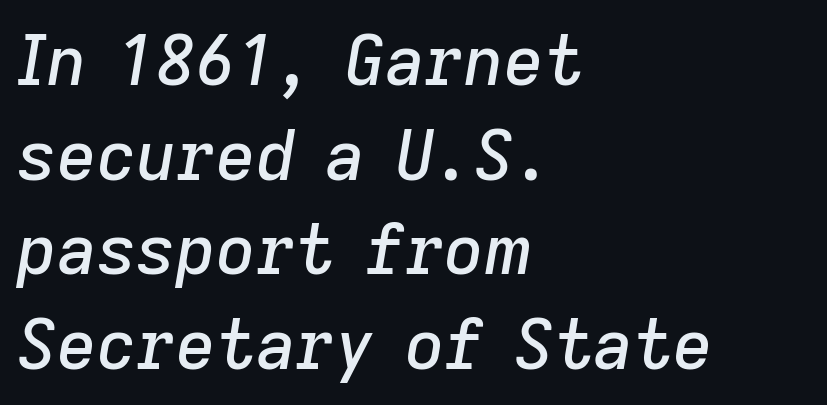
Q: Is the text italic (slanted)? A: Yes, it leans right by about 9 degrees.
Q: Is the text underlined? A: No.
Q: How is the paragraph aligned? A: Left-aligned.
Q: Is the spacing between letters normal or unusually wide? A: Normal.
Q: Is the spacing between lines tight, normal or loose? A: Normal.
Q: Width (condensed, normal, or wide)? A: Normal.
Q: Stroke contrast? A: Low.
Q: x-height? A: Medium.
Q: Monospaced? A: No.
